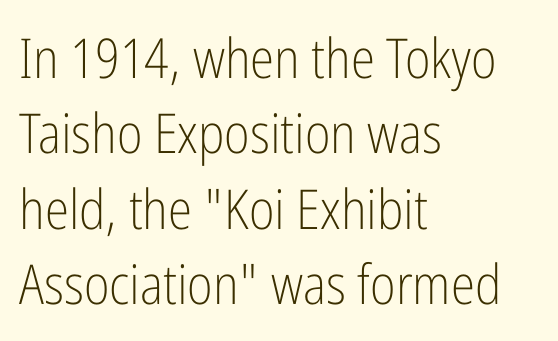
{"serif": "no", "italic": "no", "bold": "no", "weight": "light", "width": "condensed", "stroke_contrast": "low", "x_height": "medium", "monospaced": "no", "underline": "no", "align": "left", "line_spacing": "normal", "line_spacing_ratio": 1.37, "letter_spacing": "normal", "letter_spacing_em": 0.0, "glyph_px": 55}
